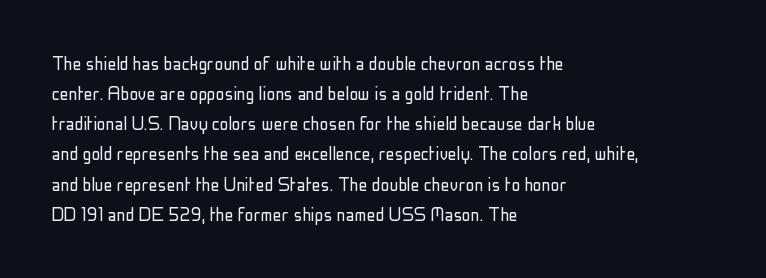
Q: Is the text bold? A: No.
Q: Is the text italic (slanted)? A: No, it is upright.
Q: Is the text underlined? A: No.
Q: How is the paragraph aligned? A: Left-aligned.
Q: Is the spacing between letters normal or unusually wide? A: Normal.
Q: Is the spacing between lines tight, normal or loose? A: Normal.
